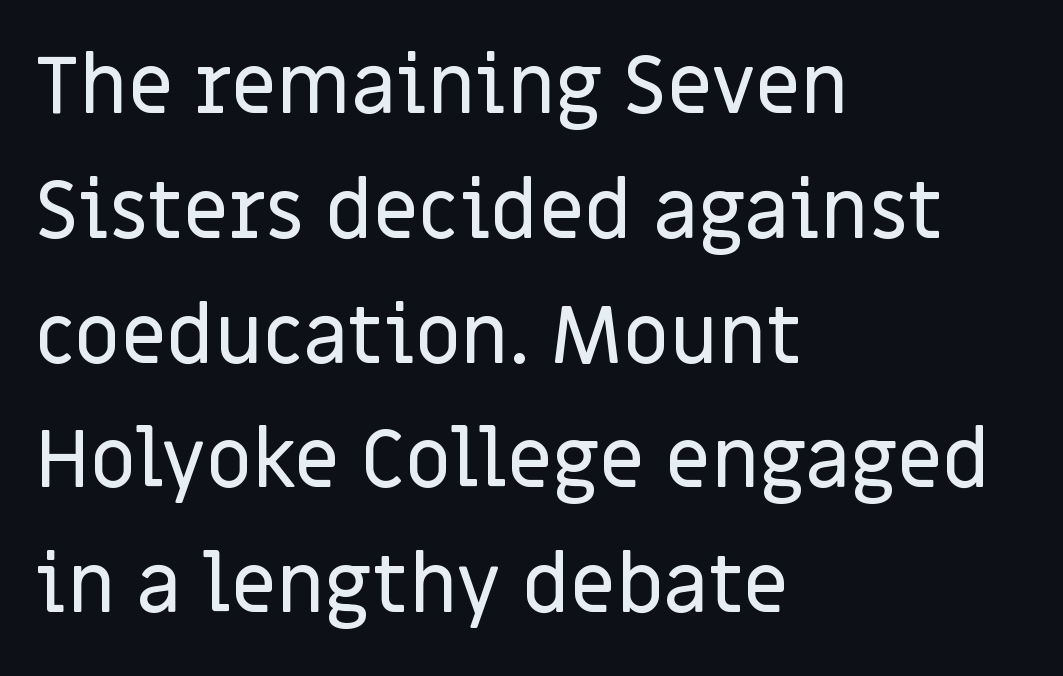
The image shows 80 px sans-serif type, upright; set left-aligned, normal line spacing (1.56x), normal letter spacing, not underlined; low stroke contrast and a large x-height.
